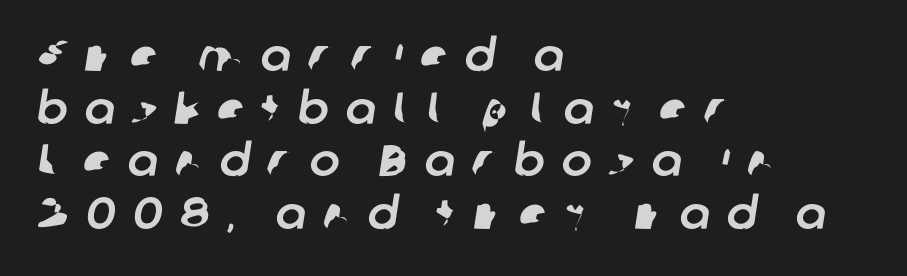
{"serif": "no", "width": "normal", "stroke_contrast": "low", "x_height": "medium", "monospaced": "no", "underline": "no", "align": "left", "line_spacing_ratio": 1.17, "letter_spacing": "wide", "letter_spacing_em": 0.38, "glyph_px": 45}
